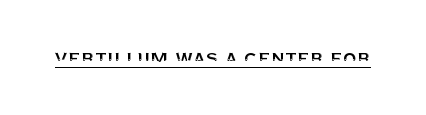
The image shows 22 px text type, upright; set normal letter spacing, underlined.
